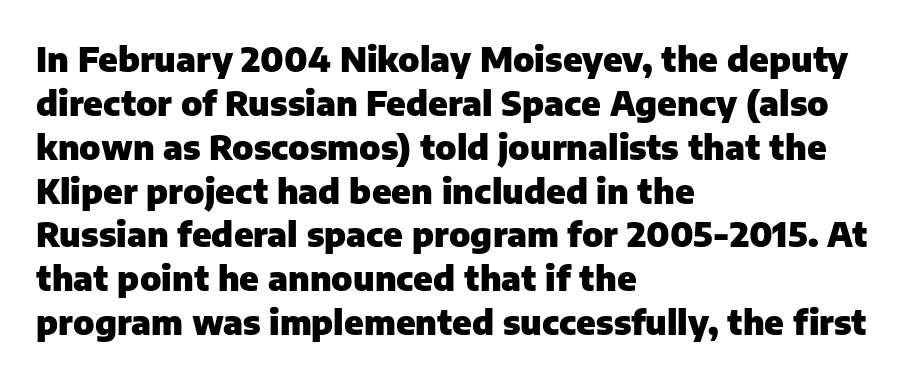
In terms of posture, this sample is upright. Clear beneath every line of the passage. A sans-serif font was chosen for this passage. Every row of glyphs begins at an identical x-position on the left.
